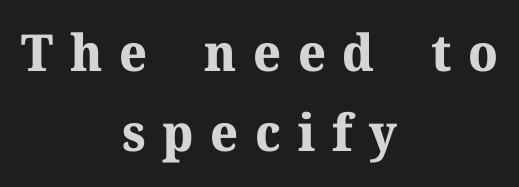
{"serif": "yes", "italic": "no", "bold": "yes", "weight": "bold", "width": "normal", "stroke_contrast": "medium", "x_height": "medium", "monospaced": "no", "underline": "no", "align": "center", "line_spacing": "normal", "line_spacing_ratio": 1.56, "letter_spacing": "wide", "letter_spacing_em": 0.33, "glyph_px": 51}
